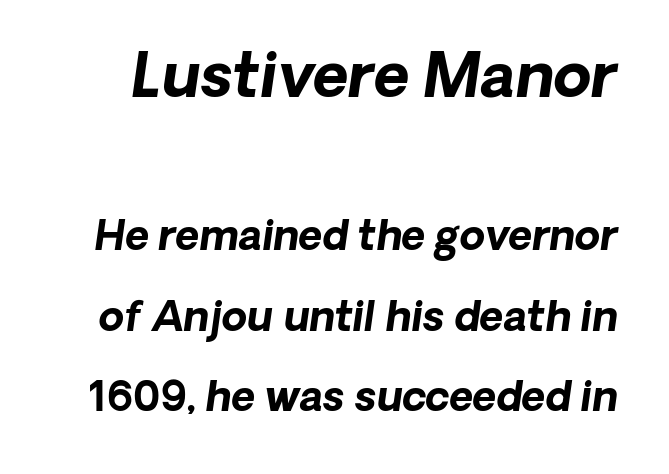
{"italic": "yes", "lean": "right", "slant_degrees": 8, "bold": "yes", "weight": "bold", "width": "normal", "stroke_contrast": "low", "x_height": "medium", "monospaced": "no", "underline": "no", "line_spacing": "loose", "line_spacing_ratio": 1.96, "letter_spacing": "normal", "letter_spacing_em": 0.0, "larger_block": "first", "size_ratio": 1.49, "glyph_px": 61}
